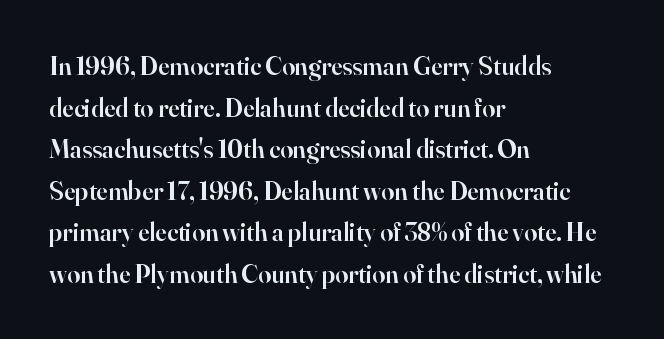
Q: Is the text bold? A: Semi-bold.
Q: Is the text italic (slanted)? A: No, it is upright.
Q: Is the text underlined? A: No.
Q: How is the paragraph aligned? A: Left-aligned.
Q: Is the spacing between letters normal or unusually wide? A: Normal.
Q: Is the spacing between lines tight, normal or loose? A: Normal.
